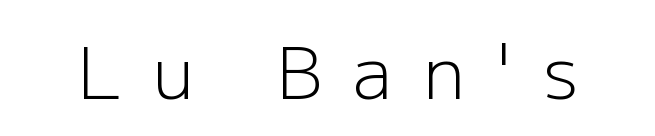
Q: Is the text bold? A: No.
Q: Is the text italic (slanted)? A: No, it is upright.
Q: Is the typeface a serif or a sans-serif typeface? A: Sans-serif.
Q: Is the text underlined? A: No.
Q: Is the spacing between letters normal or unusually wide? A: Unusually wide.
Q: Width (condensed, normal, or wide)? A: Normal.
Q: Stroke contrast? A: Low.
Q: x-height? A: Medium.
Q: Monospaced? A: No.
